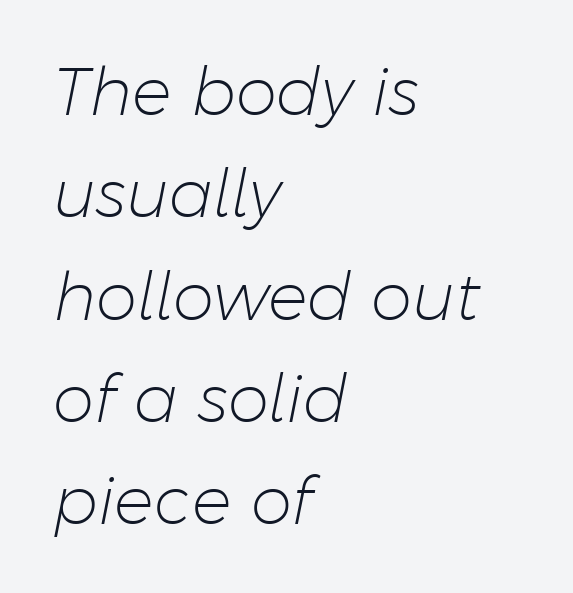
Q: Is the text bold? A: No.
Q: Is the text italic (slanted)? A: Yes, it leans right by about 11 degrees.
Q: Is the text underlined? A: No.
Q: How is the paragraph aligned? A: Left-aligned.
Q: Is the spacing between letters normal or unusually wide? A: Normal.
Q: Is the spacing between lines tight, normal or loose? A: Normal.
Q: Width (condensed, normal, or wide)? A: Normal.
Q: Stroke contrast? A: Low.
Q: x-height? A: Medium.
Q: Monospaced? A: No.
